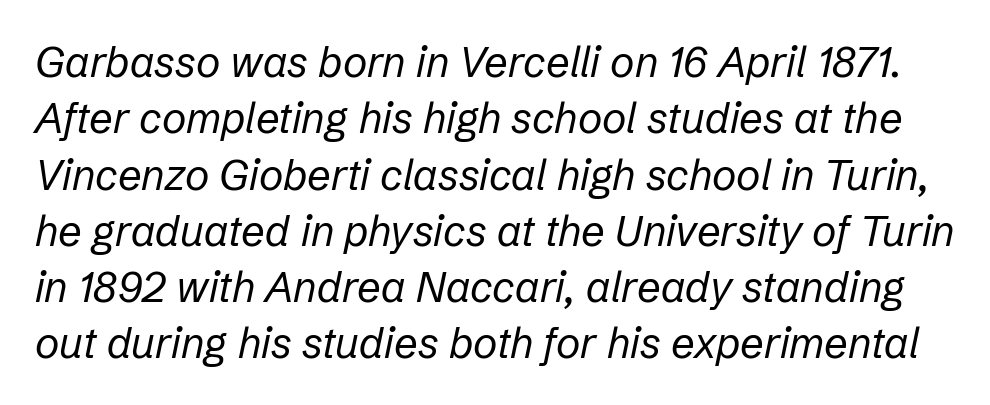
Quick note: interline space is typical. Is this a fixed-width face? No — the glyphs have proportional, varying widths. If you drew a line through each stem, it would be angled. The cut favours lightness, reaching ordinary text weight at its darkest.
